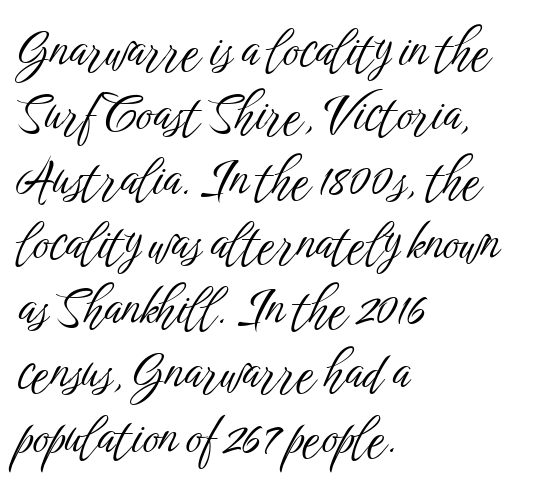
{"serif": "no", "bold": "no", "weight": "light", "width": "condensed", "stroke_contrast": "low", "x_height": "medium", "monospaced": "no", "underline": "no", "align": "left", "line_spacing": "normal", "line_spacing_ratio": 1.29, "letter_spacing": "normal", "letter_spacing_em": 0.0, "glyph_px": 50}
